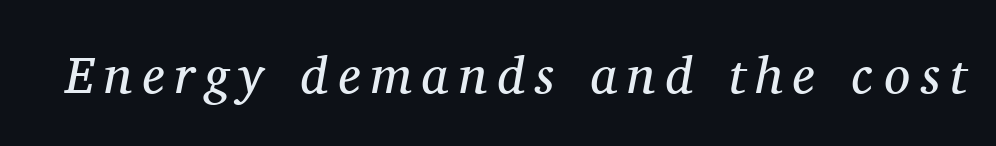
Style check: oblique. Rule under the text: the space is simply empty. You could only call the tracking loose — the letters float apart. Each letter's strokes conclude with small projecting serifs.
